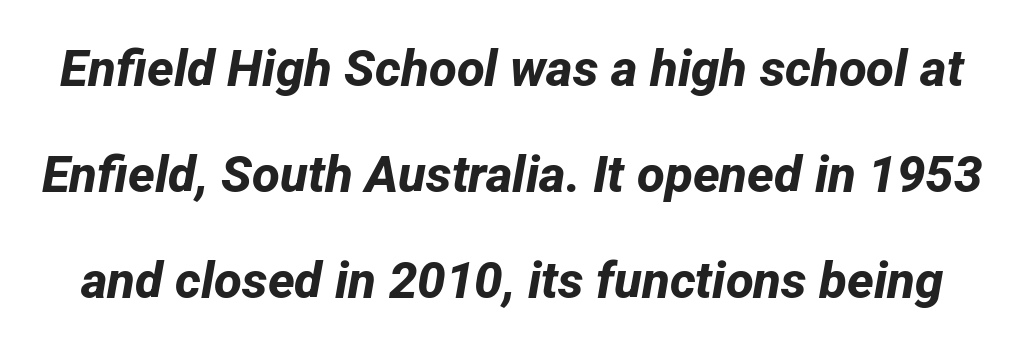
This is heavy type, rendered in bold. You could call the tracking neutral — neither tight nor loose. The gap between lines stays unmarked. The passage shown is typeset with a sans-serif family. Leading: increased.
